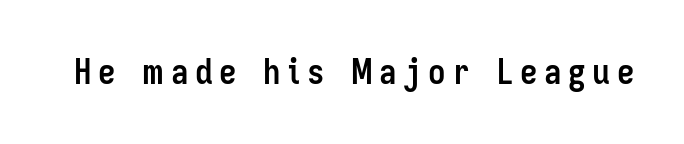
Q: Is the text bold? A: Yes.
Q: Is the text italic (slanted)? A: No, it is upright.
Q: Is the typeface a serif or a sans-serif typeface? A: Sans-serif.
Q: Is the text underlined? A: No.
Q: Width (condensed, normal, or wide)? A: Condensed.
Q: Stroke contrast? A: Low.
Q: x-height? A: Medium.
Q: Monospaced? A: No.
